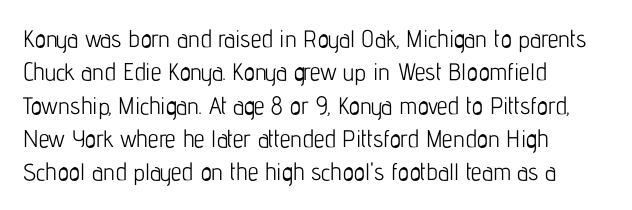
Q: Is the text bold? A: No.
Q: Is the text italic (slanted)? A: No, it is upright.
Q: Is the text underlined? A: No.
Q: How is the paragraph aligned? A: Left-aligned.
Q: Is the spacing between letters normal or unusually wide? A: Normal.
Q: Is the spacing between lines tight, normal or loose? A: Normal.
